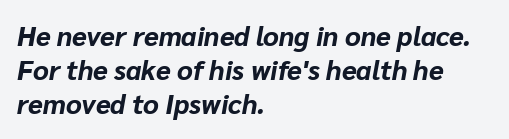
Chunky letters — that's bold for sure. The face used here has a pronounced slope to its letters. Each line starts at the same left margin while the right side varies. Each word holds together tightly as a unit, with standard inter-letter gaps. The baseline area is clear.
